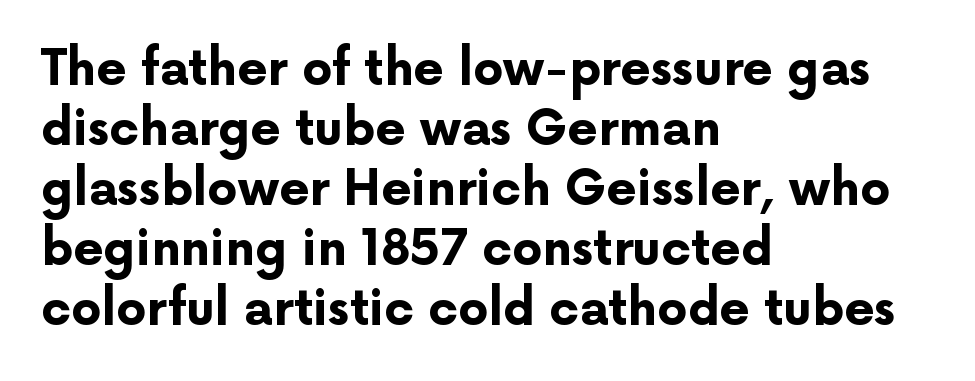
The image shows 48 px bold sans-serif type, upright; set left-aligned, normal line spacing (1.25x), normal letter spacing, not underlined; low stroke contrast and a medium x-height.
